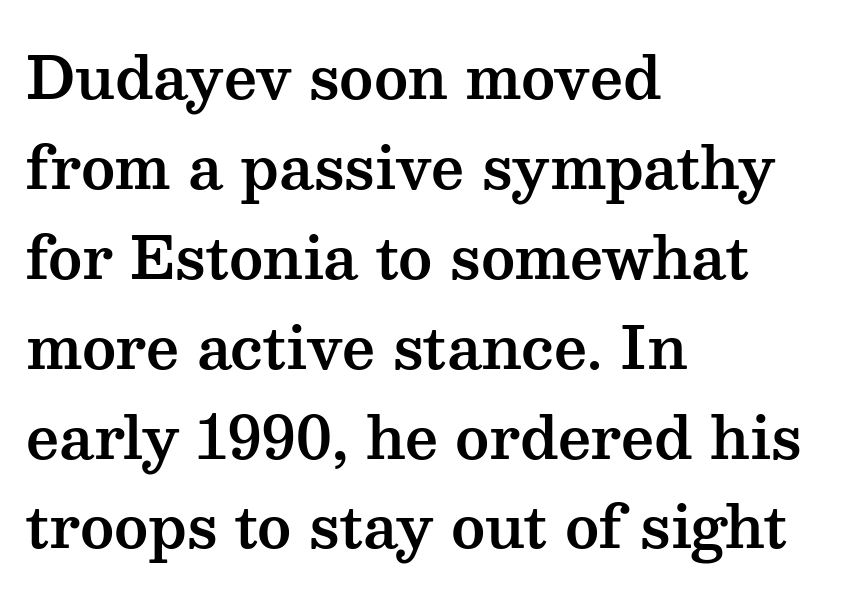
Q: Is the text italic (slanted)? A: No, it is upright.
Q: Is the typeface a serif or a sans-serif typeface? A: Serif.
Q: Is the text underlined? A: No.
Q: How is the paragraph aligned? A: Left-aligned.
Q: Is the spacing between letters normal or unusually wide? A: Normal.
Q: Is the spacing between lines tight, normal or loose? A: Normal.
Q: Width (condensed, normal, or wide)? A: Wide.
Q: Stroke contrast? A: Medium.
Q: x-height? A: Medium.
Q: Monospaced? A: No.
